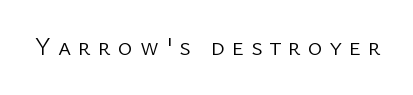
The image shows 25 px text type, upright; set unusually wide letter spacing (+0.28 em), not underlined.
